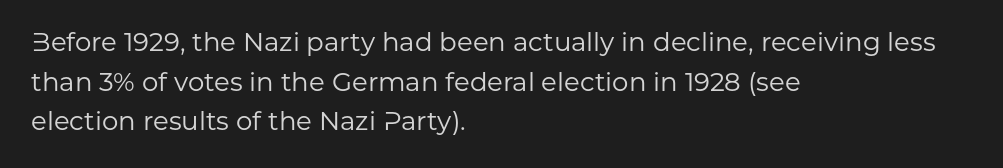
The block of text has a typical density, with ordinary space between rows. The line texture is even and compact thanks to regular tracking. Nothing heavy about these letters — not bold at all. Which margin do the lines hug? The left one — the right edge is uneven.
